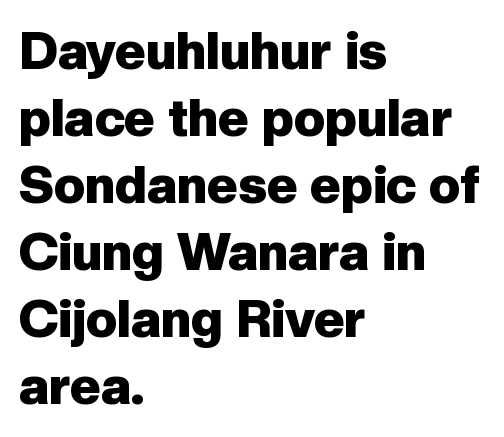
The image shows 52 px heavy sans-serif type, upright; set left-aligned, normal line spacing (1.29x), normal letter spacing, not underlined; low stroke contrast and a medium x-height.
